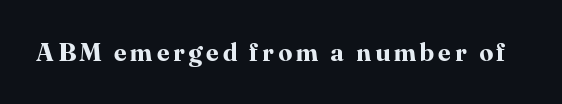
Q: Is the text bold? A: Yes.
Q: Is the text italic (slanted)? A: No, it is upright.
Q: Is the text underlined? A: No.
